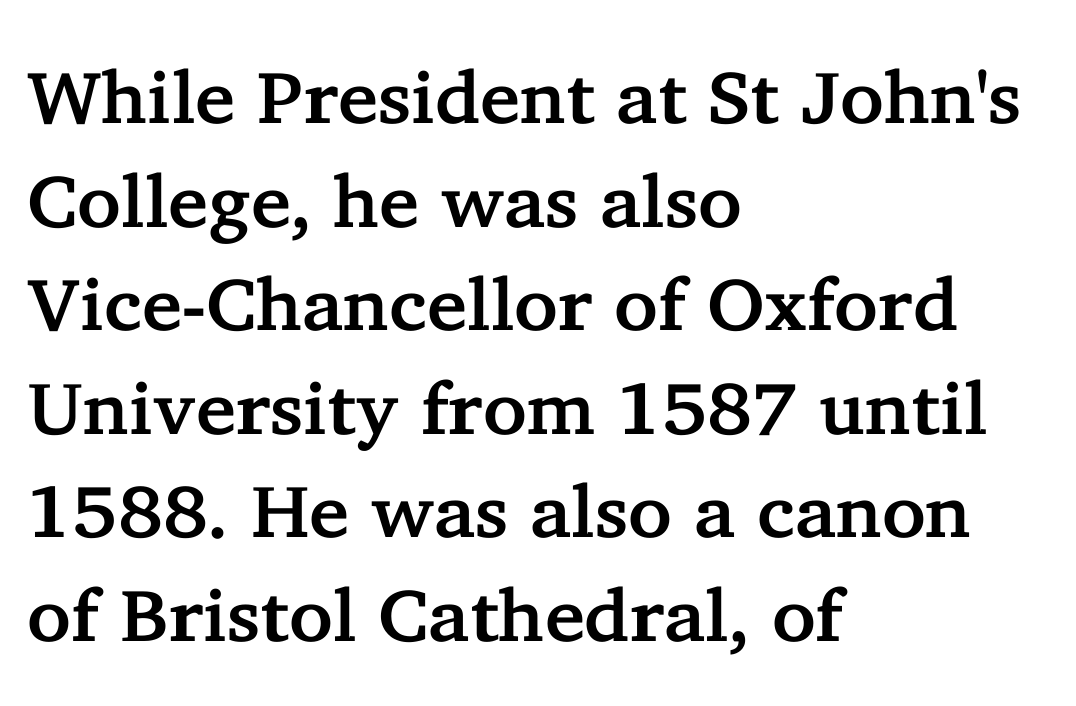
This sample uses an upright cut, with every glyph sitting square on the baseline. Students, observe: this is what conventionally led text looks like. Line starts are locked; line ends wander. The rendering keeps characters at their native spacing. Do the characters align in a grid? No, the font is proportional. The words here are not underlined.
